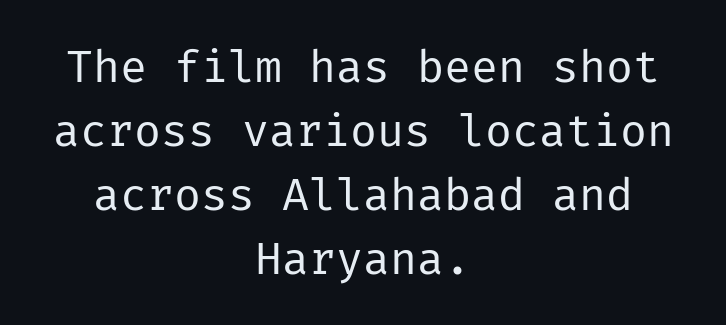
Q: Is the text bold? A: No.
Q: Is the text italic (slanted)? A: No, it is upright.
Q: Is the typeface a serif or a sans-serif typeface? A: Sans-serif.
Q: Is the text underlined? A: No.
Q: How is the paragraph aligned? A: Centered.
Q: Is the spacing between letters normal or unusually wide? A: Normal.
Q: Is the spacing between lines tight, normal or loose? A: Normal.
Q: Width (condensed, normal, or wide)? A: Normal.
Q: Stroke contrast? A: Low.
Q: x-height? A: Medium.
